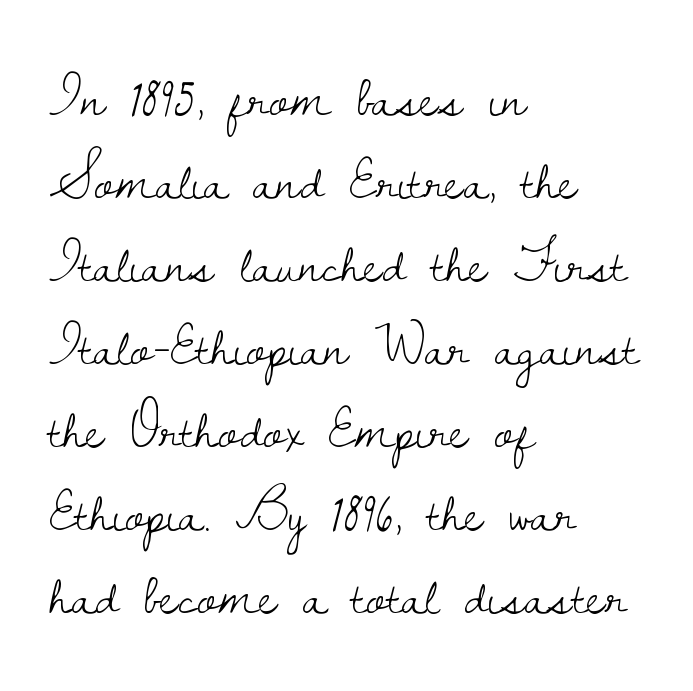
Any mark beneath the type? The region is blank. Vertical spacing — default. Caption: standard tracking, unaltered. Unbolded letterforms with no extra heft.
